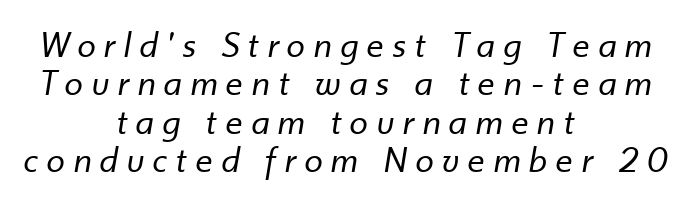
Q: Is the text bold? A: No.
Q: Is the text italic (slanted)? A: Yes, it leans right by about 10 degrees.
Q: Is the text underlined? A: No.
Q: How is the paragraph aligned? A: Centered.
Q: Is the spacing between letters normal or unusually wide? A: Unusually wide.
Q: Is the spacing between lines tight, normal or loose? A: Tight.
Q: Width (condensed, normal, or wide)? A: Normal.
Q: Stroke contrast? A: Low.
Q: x-height? A: Small.
Q: Monospaced? A: No.
